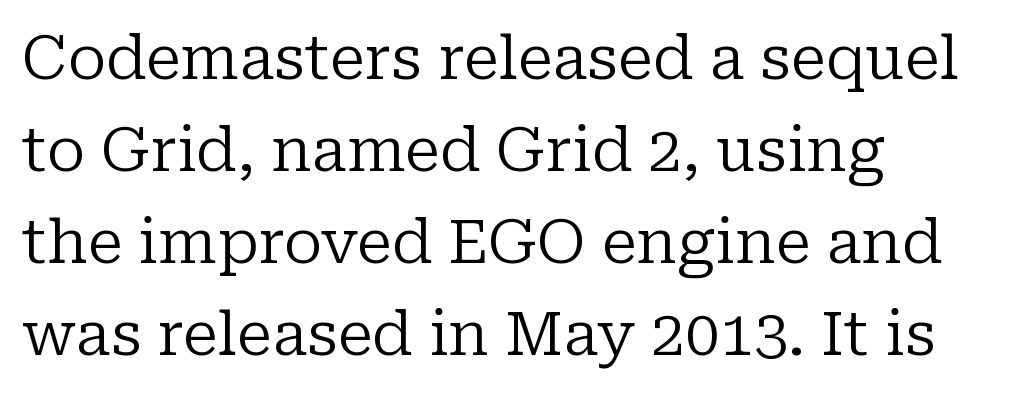
The image shows 61 px regular-weight serif type, upright; set left-aligned, normal line spacing (1.51x), normal letter spacing, not underlined; low stroke contrast and a medium x-height.
